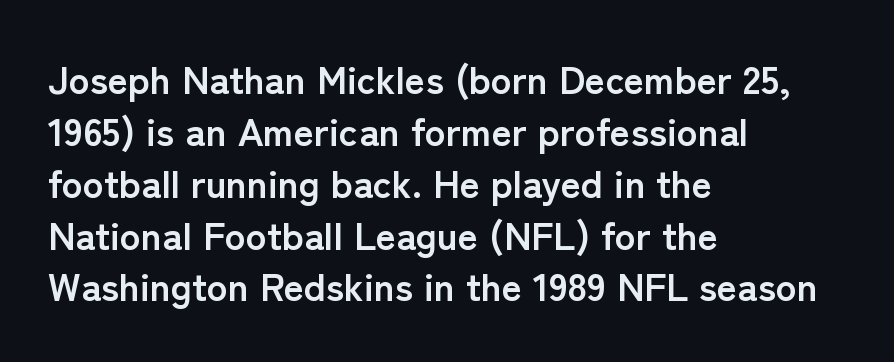
A sans-serif font was chosen for this passage. The foot of each line stays bare and open. Ascenders rise straight up at ninety degrees. Compared with an ordinary text face, these strokes are far heavier — a full bold.
